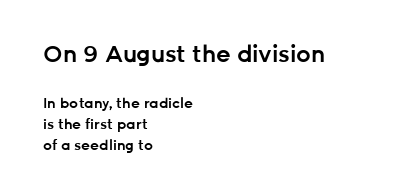
Q: Is the text bold? A: Semi-bold.
Q: Is the text italic (slanted)? A: No, it is upright.
Q: Is the text underlined? A: No.
Q: How is the paragraph aligned? A: Left-aligned.
Q: Is the spacing between letters normal or unusually wide? A: Normal.
Q: Is the spacing between lines tight, normal or loose? A: Normal.
Q: Which block of text is set in a larger size, the first (top) or the second (bottom)? A: The first (top) one.
